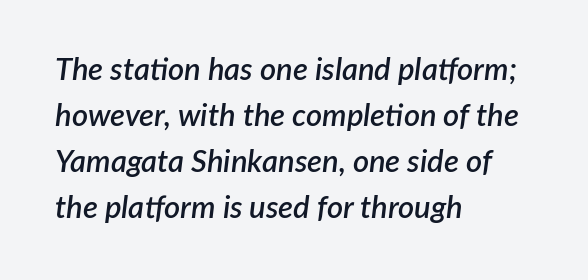
Q: Is the text bold? A: Semi-bold.
Q: Is the text italic (slanted)? A: Yes, it leans right by about 7 degrees.
Q: Is the text underlined? A: No.
Q: How is the paragraph aligned? A: Left-aligned.
Q: Is the spacing between letters normal or unusually wide? A: Normal.
Q: Is the spacing between lines tight, normal or loose? A: Normal.
Q: Width (condensed, normal, or wide)? A: Normal.
Q: Stroke contrast? A: Low.
Q: x-height? A: Medium.
Q: Monospaced? A: No.
